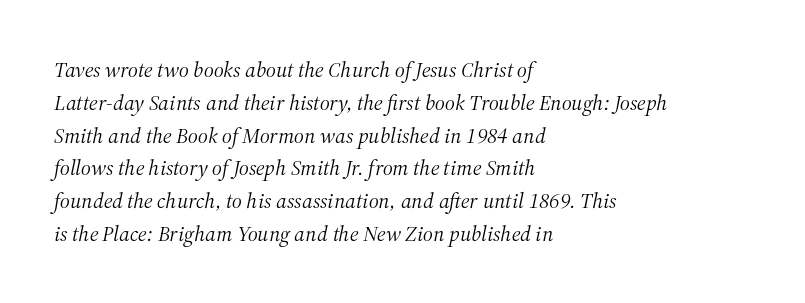
Nothing unusual about the tracking: characters are spaced as the font intends. This reads as an unemphasized weight, regular at the heaviest. The paragraph shown leans on its left margin. Does the lettering tilt? It does — this is italic. Reading down the column, the eye jumps a familiar distance to each next line.
